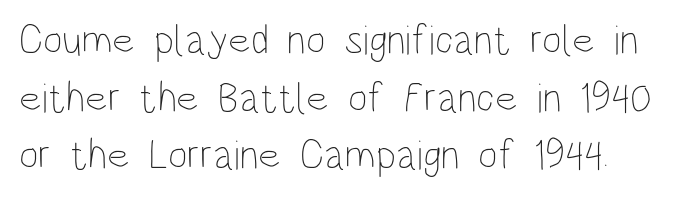
A quiet, ordinary-to-light weight characterises the typeface. These lines are rendered in a variable-pitch font. Only glyphs here, with clear space below each row. Notice how descenders clear the ascenders below comfortably — that's standard leading. It's the straight-up-and-down kind of type.
